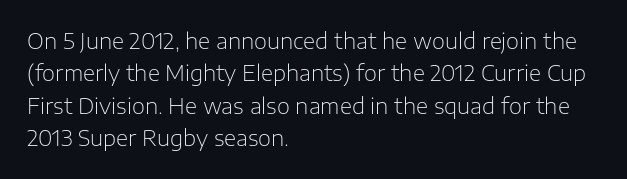
Words float on clear page, feet unadorned. Letters have the restrained weight of plain body copy at most. Horizontal alignment here is leftward, the default for most running prose. Whoever set this chose a conventional vertical rhythm. This sample uses an upright cut, with every glyph sitting square on the baseline.
